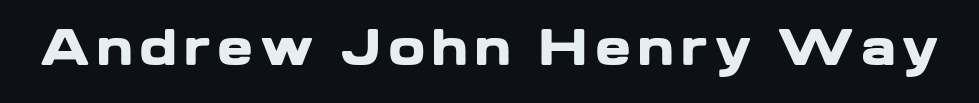
Does the weight exceed regular? Yes, all the way to bold. Is this a fixed-width face? No — the glyphs have proportional, varying widths. Every character sits straight up, as roman type does. Lines of text with bare space underneath. In terms of letterform style, serifs are entirely absent.
